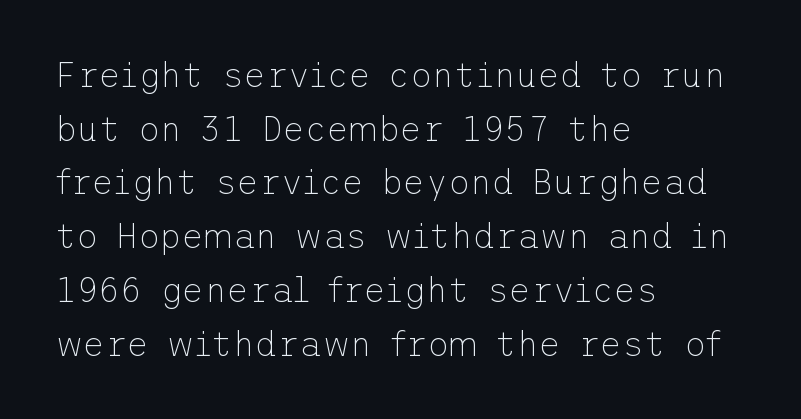
Q: Is the text bold? A: No.
Q: Is the text italic (slanted)? A: No, it is upright.
Q: Is the typeface a serif or a sans-serif typeface? A: Sans-serif.
Q: Is the text underlined? A: No.
Q: How is the paragraph aligned? A: Left-aligned.
Q: Is the spacing between letters normal or unusually wide? A: Normal.
Q: Is the spacing between lines tight, normal or loose? A: Normal.
Q: Width (condensed, normal, or wide)? A: Normal.
Q: Stroke contrast? A: Low.
Q: x-height? A: Medium.
